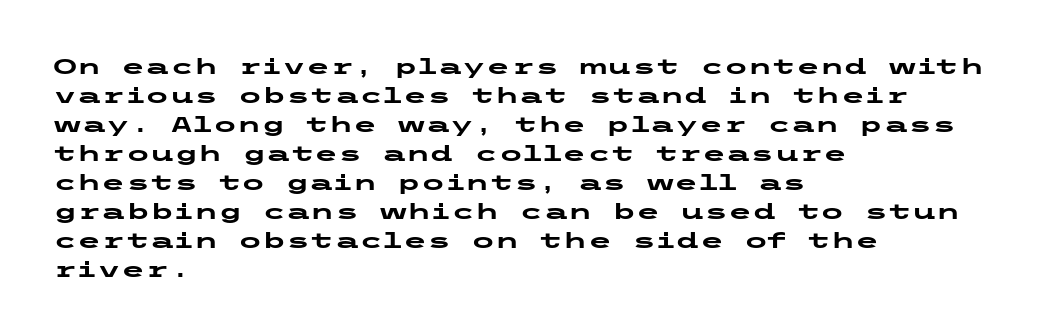
{"italic": "no", "bold": "yes", "underline": "no", "align": "left", "line_spacing": "normal", "line_spacing_ratio": 1.32, "letter_spacing": "normal", "letter_spacing_em": 0.0, "glyph_px": 22}
